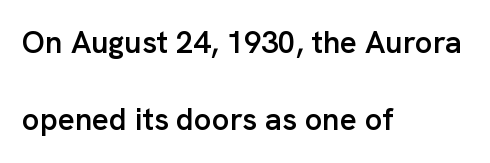
The image shows 31 px semibold sans-serif type, upright; set left-aligned, loose line spacing (2.49x), normal letter spacing, not underlined; low stroke contrast and a medium x-height.
